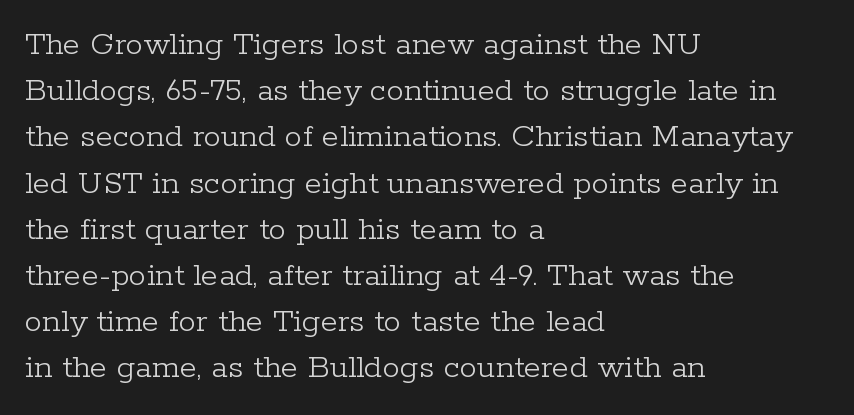
The gaps between neighbouring characters are ordinary and unremarkable. This is serif lettering, the kind often seen in printed books. Descenders are the only things crossing below the line. The face used here is proportionally spaced, like ordinary book or web type.
